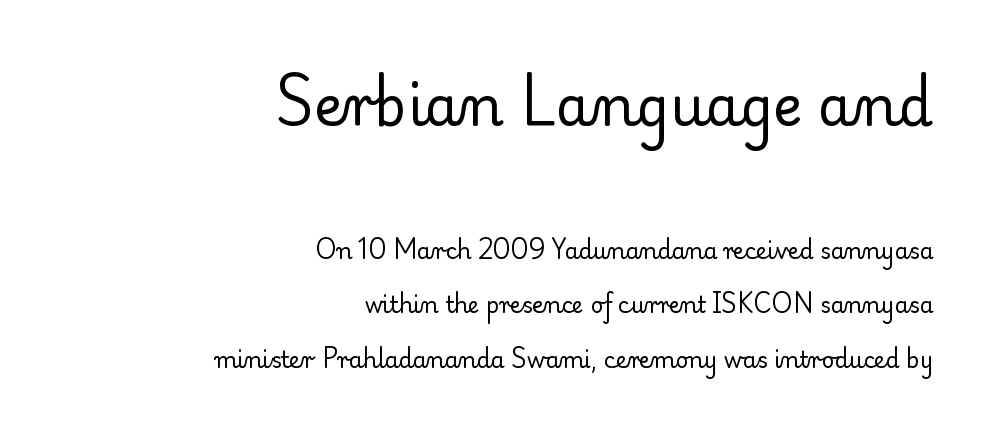
The image shows 55 px regular-weight serif type, upright; set right-aligned, loose line spacing (2.46x), normal letter spacing, not underlined; the first (top) block is 2.5x larger; low stroke contrast and a small x-height.
